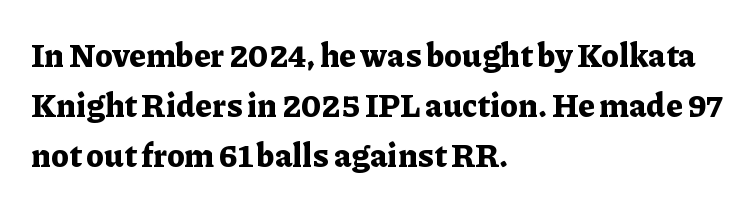
Q: Is the text bold? A: Yes.
Q: Is the text italic (slanted)? A: No, it is upright.
Q: Is the typeface a serif or a sans-serif typeface? A: Serif.
Q: Is the text underlined? A: No.
Q: How is the paragraph aligned? A: Left-aligned.
Q: Is the spacing between letters normal or unusually wide? A: Normal.
Q: Is the spacing between lines tight, normal or loose? A: Normal.
Q: Width (condensed, normal, or wide)? A: Normal.
Q: Stroke contrast? A: Low.
Q: x-height? A: Medium.
Q: Monospaced? A: No.
